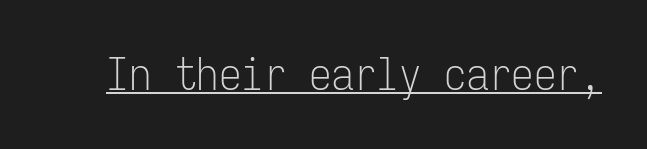
{"serif": "no", "italic": "no", "bold": "no", "weight": "light", "width": "condensed", "stroke_contrast": "low", "x_height": "medium", "monospaced": "yes", "underline": "yes", "letter_spacing": "normal", "letter_spacing_em": 0.0, "glyph_px": 45}
